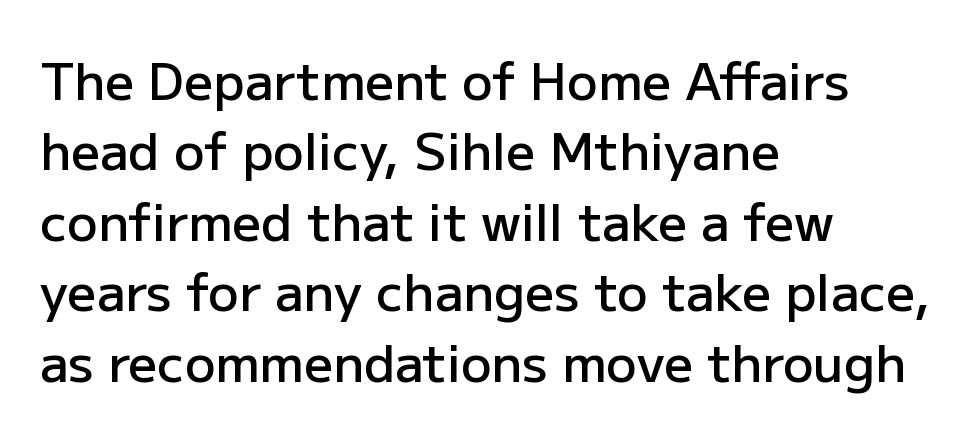
Q: Is the text bold? A: Semi-bold.
Q: Is the text italic (slanted)? A: No, it is upright.
Q: Is the typeface a serif or a sans-serif typeface? A: Sans-serif.
Q: Is the text underlined? A: No.
Q: How is the paragraph aligned? A: Left-aligned.
Q: Is the spacing between letters normal or unusually wide? A: Normal.
Q: Is the spacing between lines tight, normal or loose? A: Normal.
Q: Width (condensed, normal, or wide)? A: Normal.
Q: Stroke contrast? A: Low.
Q: x-height? A: Medium.
Q: Monospaced? A: No.
